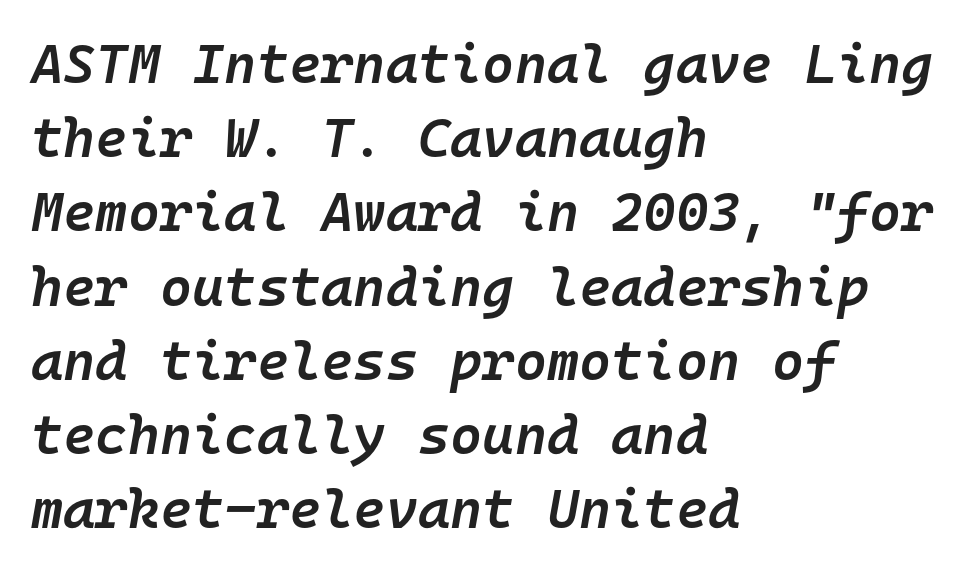
The image shows 55 px semibold type, italic (leaning right), monospaced; set left-aligned, normal line spacing (1.35x), normal letter spacing, not underlined; low stroke contrast and a medium x-height.
